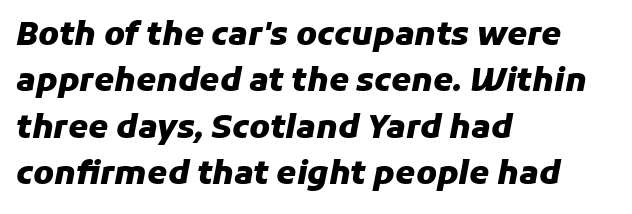
Q: Is the text bold? A: Yes.
Q: Is the text italic (slanted)? A: Yes, it leans right by about 11 degrees.
Q: Is the text underlined? A: No.
Q: How is the paragraph aligned? A: Left-aligned.
Q: Is the spacing between letters normal or unusually wide? A: Normal.
Q: Is the spacing between lines tight, normal or loose? A: Normal.
Q: Width (condensed, normal, or wide)? A: Normal.
Q: Stroke contrast? A: Low.
Q: x-height? A: Medium.
Q: Monospaced? A: No.
